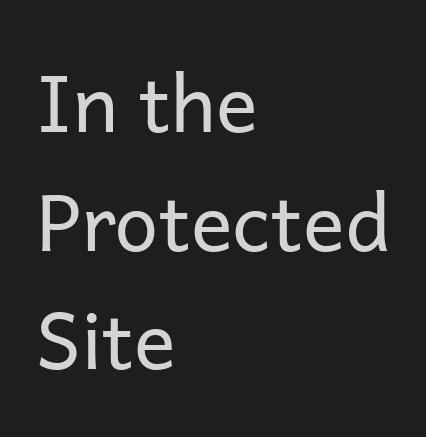
{"serif": "no", "italic": "no", "bold": "no", "weight": "regular", "width": "normal", "stroke_contrast": "low", "x_height": "medium", "monospaced": "no", "underline": "no", "align": "left", "line_spacing": "normal", "line_spacing_ratio": 1.52, "letter_spacing": "normal", "letter_spacing_em": 0.0, "glyph_px": 78}
